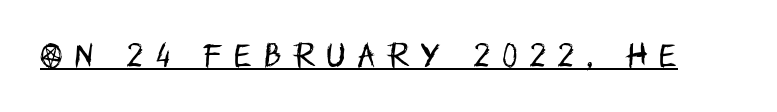
Ordinary non-slanted type is in use. Stems here are at most as thick as an everyday book face. These characters rest on top of a visible drawn line. Between one letter and the next there's a generous, obvious gap.
